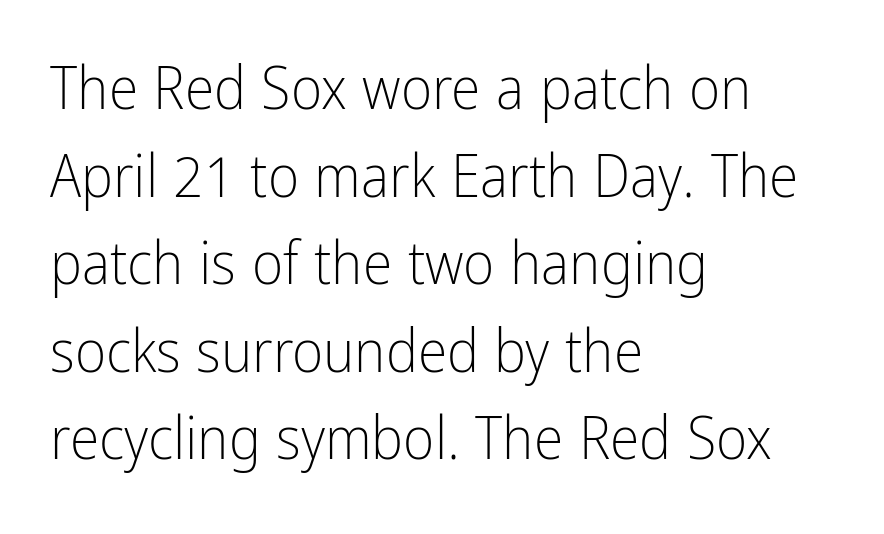
Q: Is the text bold? A: No.
Q: Is the text italic (slanted)? A: No, it is upright.
Q: Is the typeface a serif or a sans-serif typeface? A: Sans-serif.
Q: Is the text underlined? A: No.
Q: How is the paragraph aligned? A: Left-aligned.
Q: Is the spacing between letters normal or unusually wide? A: Normal.
Q: Is the spacing between lines tight, normal or loose? A: Normal.
Q: Width (condensed, normal, or wide)? A: Condensed.
Q: Stroke contrast? A: Low.
Q: x-height? A: Medium.
Q: Monospaced? A: No.
